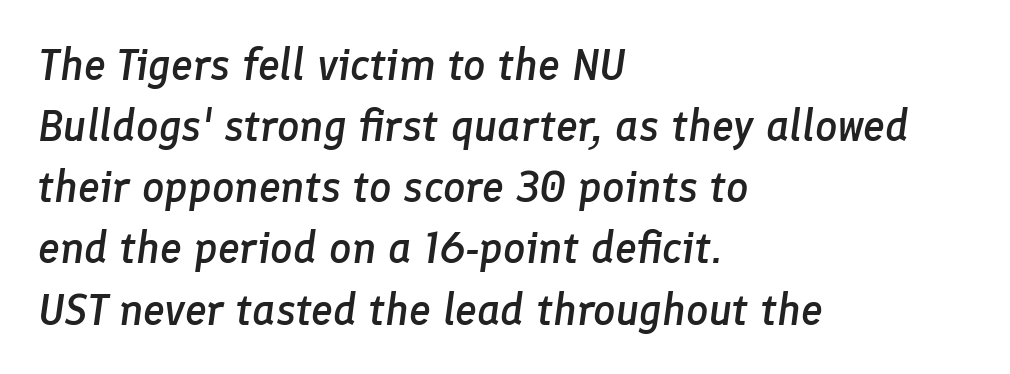
The line-height multiplier appears to be the usual default. The letters sit at their default tracking, neither squeezed nor spread. Honestly, there is no underline to notice here at all. Every row of glyphs begins at an identical x-position on the left. Each letter keeps its own natural width here, so spacing adapts to shape.
